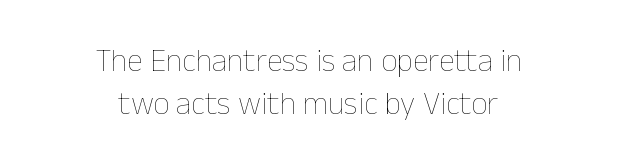
Q: Is the text bold? A: No.
Q: Is the text italic (slanted)? A: No, it is upright.
Q: Is the text underlined? A: No.
Q: How is the paragraph aligned? A: Centered.
Q: Is the spacing between letters normal or unusually wide? A: Normal.
Q: Is the spacing between lines tight, normal or loose? A: Normal.
Q: Width (condensed, normal, or wide)? A: Normal.
Q: Stroke contrast? A: Low.
Q: x-height? A: Medium.
Q: Monospaced? A: No.
